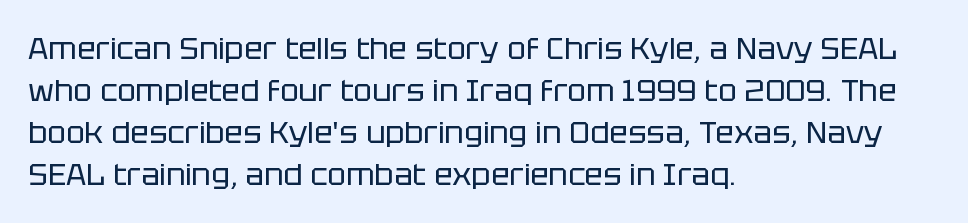
Q: Is the text bold? A: No.
Q: Is the text italic (slanted)? A: No, it is upright.
Q: Is the typeface a serif or a sans-serif typeface? A: Sans-serif.
Q: Is the text underlined? A: No.
Q: How is the paragraph aligned? A: Left-aligned.
Q: Is the spacing between letters normal or unusually wide? A: Normal.
Q: Is the spacing between lines tight, normal or loose? A: Normal.
Q: Width (condensed, normal, or wide)? A: Normal.
Q: Stroke contrast? A: Low.
Q: x-height? A: Large.
Q: Monospaced? A: No.
